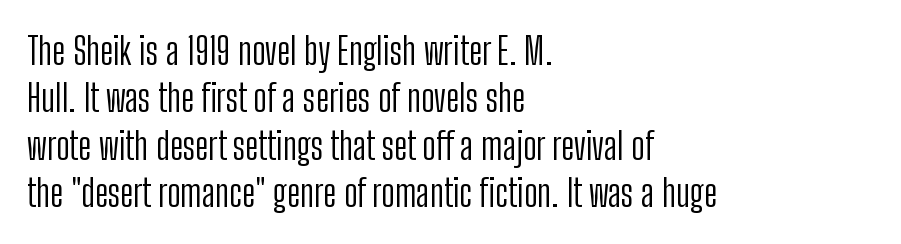
Q: Is the text bold? A: No.
Q: Is the text italic (slanted)? A: No, it is upright.
Q: Is the typeface a serif or a sans-serif typeface? A: Sans-serif.
Q: Is the text underlined? A: No.
Q: How is the paragraph aligned? A: Left-aligned.
Q: Is the spacing between letters normal or unusually wide? A: Normal.
Q: Is the spacing between lines tight, normal or loose? A: Normal.
Q: Width (condensed, normal, or wide)? A: Condensed.
Q: Stroke contrast? A: Low.
Q: x-height? A: Medium.
Q: Monospaced? A: No.
